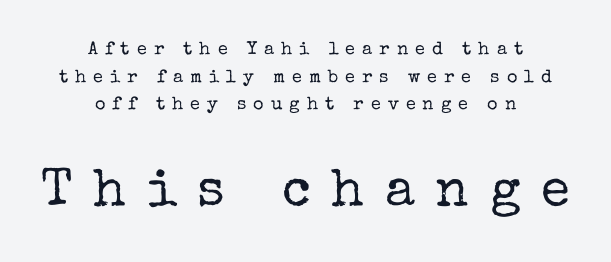
{"serif": "yes", "italic": "no", "bold": "no", "weight": "regular", "width": "normal", "stroke_contrast": "low", "x_height": "medium", "monospaced": "no", "underline": "no", "align": "center", "line_spacing": "normal", "line_spacing_ratio": 1.54, "letter_spacing": "wide", "letter_spacing_em": 0.39, "larger_block": "second", "size_ratio": 2.94, "glyph_px": 53}
